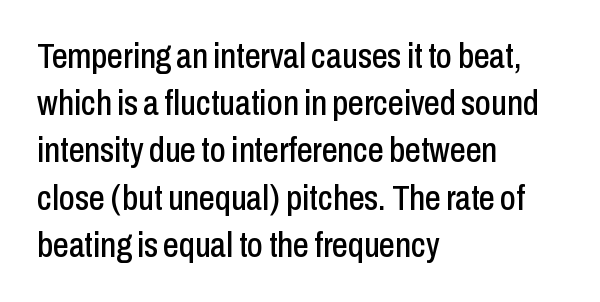
Q: Is the text italic (slanted)? A: No, it is upright.
Q: Is the typeface a serif or a sans-serif typeface? A: Sans-serif.
Q: Is the text underlined? A: No.
Q: How is the paragraph aligned? A: Left-aligned.
Q: Is the spacing between letters normal or unusually wide? A: Normal.
Q: Is the spacing between lines tight, normal or loose? A: Normal.
Q: Width (condensed, normal, or wide)? A: Condensed.
Q: Stroke contrast? A: Low.
Q: x-height? A: Medium.
Q: Monospaced? A: No.
